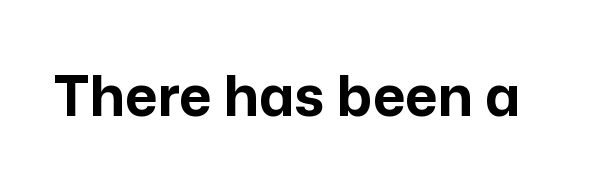
The image shows 56 px bold sans-serif type, upright; set normal letter spacing, not underlined; low stroke contrast and a medium x-height.
